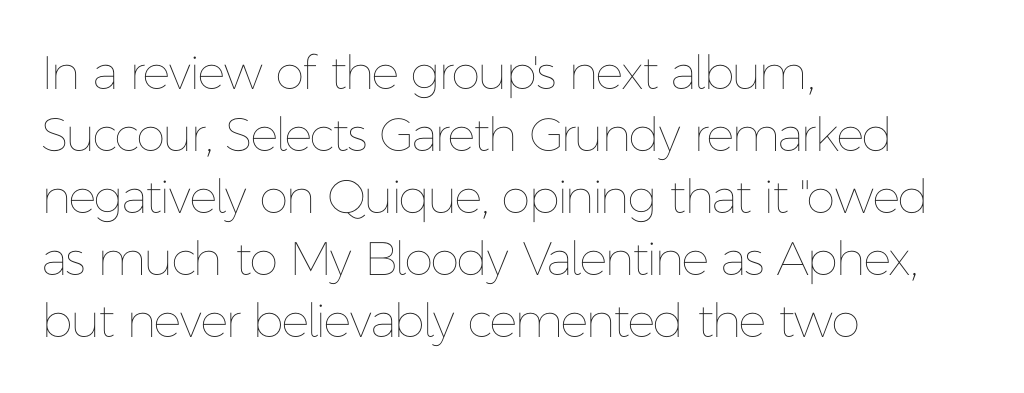
{"italic": "no", "bold": "no", "weight": "thin", "width": "normal", "stroke_contrast": "low", "x_height": "medium", "monospaced": "no", "underline": "no", "align": "left", "line_spacing": "normal", "line_spacing_ratio": 1.32, "letter_spacing": "normal", "letter_spacing_em": 0.0, "glyph_px": 47}
